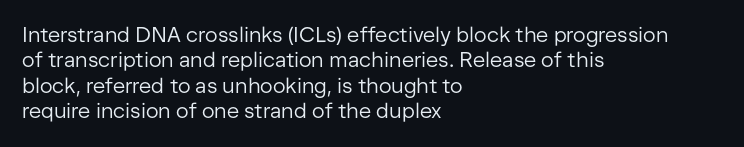
The image shows 21 px text type, upright; set left-aligned, line spacing 1.21x, normal letter spacing, not underlined.
